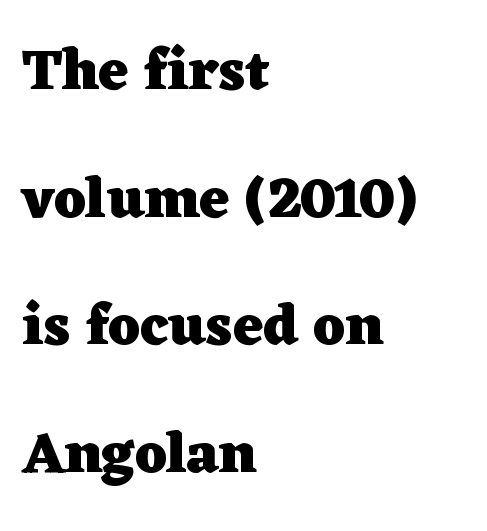
Q: Is the text bold? A: Yes.
Q: Is the text italic (slanted)? A: No, it is upright.
Q: Is the typeface a serif or a sans-serif typeface? A: Serif.
Q: Is the text underlined? A: No.
Q: How is the paragraph aligned? A: Left-aligned.
Q: Is the spacing between letters normal or unusually wide? A: Normal.
Q: Is the spacing between lines tight, normal or loose? A: Loose.
Q: Width (condensed, normal, or wide)? A: Wide.
Q: Stroke contrast? A: Low.
Q: x-height? A: Medium.
Q: Monospaced? A: No.
